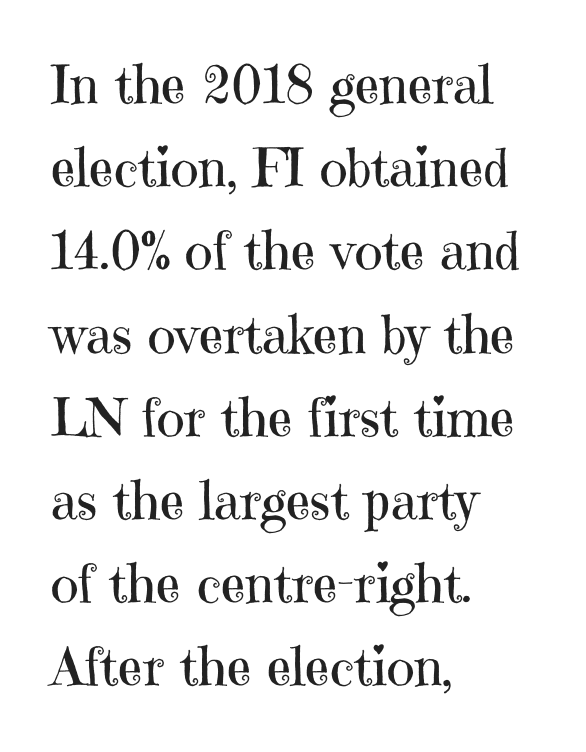
Q: Is the text bold? A: No.
Q: Is the text italic (slanted)? A: No, it is upright.
Q: Is the typeface a serif or a sans-serif typeface? A: Serif.
Q: Is the text underlined? A: No.
Q: How is the paragraph aligned? A: Left-aligned.
Q: Is the spacing between letters normal or unusually wide? A: Normal.
Q: Is the spacing between lines tight, normal or loose? A: Normal.
Q: Width (condensed, normal, or wide)? A: Normal.
Q: Stroke contrast? A: High.
Q: x-height? A: Medium.
Q: Monospaced? A: No.
